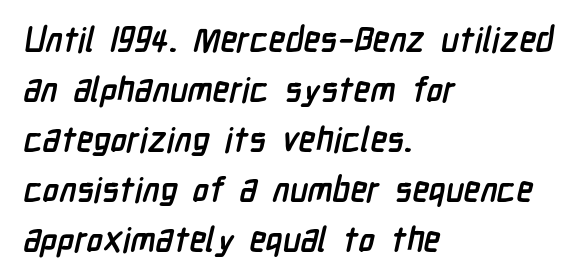
Q: Is the text bold? A: Yes.
Q: Is the typeface a serif or a sans-serif typeface? A: Sans-serif.
Q: Is the text underlined? A: No.
Q: How is the paragraph aligned? A: Left-aligned.
Q: Is the spacing between letters normal or unusually wide? A: Normal.
Q: Is the spacing between lines tight, normal or loose? A: Normal.
Q: Width (condensed, normal, or wide)? A: Condensed.
Q: Stroke contrast? A: Low.
Q: x-height? A: Medium.
Q: Monospaced? A: No.
